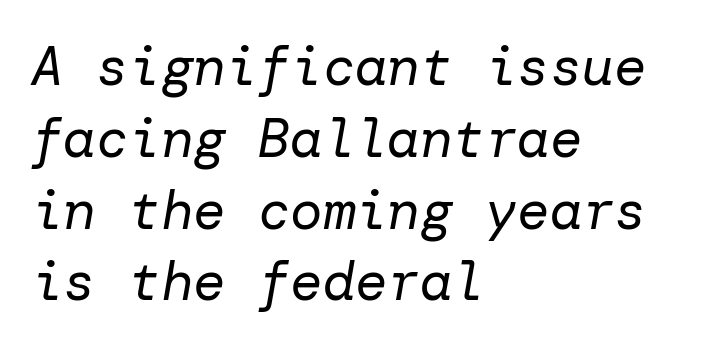
{"italic": "yes", "lean": "right", "slant_degrees": 10, "bold": "no", "weight": "regular", "width": "normal", "stroke_contrast": "low", "x_height": "medium", "underline": "no", "align": "left", "line_spacing": "normal", "line_spacing_ratio": 1.33, "letter_spacing": "normal", "letter_spacing_em": 0.0, "glyph_px": 54}
